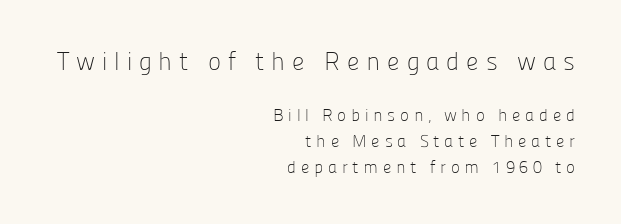
Q: Is the text bold? A: No.
Q: Is the text italic (slanted)? A: No, it is upright.
Q: Is the text underlined? A: No.
Q: How is the paragraph aligned? A: Right-aligned.
Q: Is the spacing between letters normal or unusually wide? A: Unusually wide.
Q: Is the spacing between lines tight, normal or loose? A: Normal.
Q: Which block of text is set in a larger size, the first (top) or the second (bottom)? A: The first (top) one.
